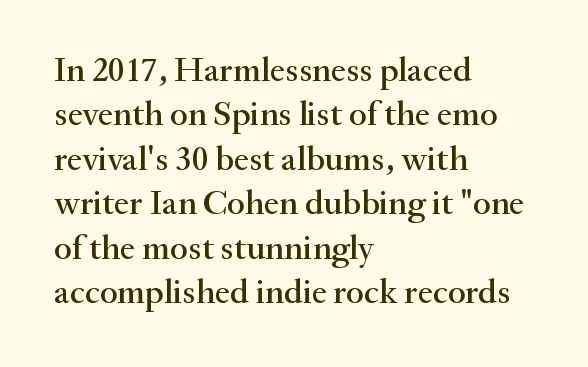
The letters sit at their default tracking, neither squeezed nor spread. Regular leading. You can tell from the footed stems that serif type was used. The area under the type is left untouched. Note the varied advance widths — an 'i' is clearly narrower than an 'm'. The paragraph shown leans on its left margin.
